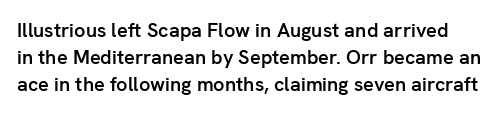
{"italic": "no", "bold": "semi", "underline": "no", "line_spacing": "normal", "line_spacing_ratio": 1.34, "letter_spacing": "normal", "letter_spacing_em": 0.0, "glyph_px": 20}
